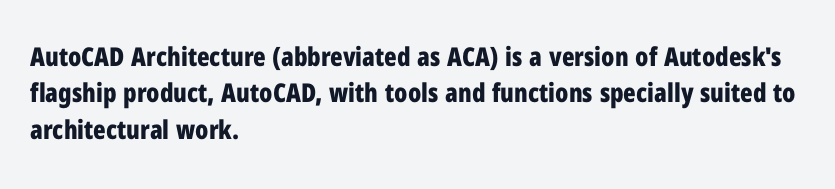
{"italic": "no", "bold": "yes", "underline": "no", "align": "left", "line_spacing": "normal", "line_spacing_ratio": 1.4, "letter_spacing": "normal", "letter_spacing_em": 0.0, "glyph_px": 26}
